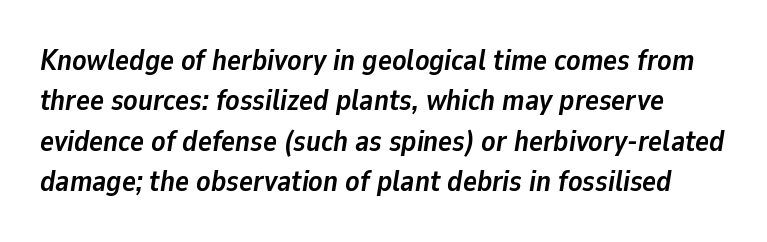
Q: Is the text bold? A: Yes.
Q: Is the text italic (slanted)? A: Yes, it leans right by about 9 degrees.
Q: Is the text underlined? A: No.
Q: Is the spacing between letters normal or unusually wide? A: Normal.
Q: Is the spacing between lines tight, normal or loose? A: Normal.
Q: Width (condensed, normal, or wide)? A: Normal.
Q: Stroke contrast? A: Low.
Q: x-height? A: Medium.
Q: Monospaced? A: No.
